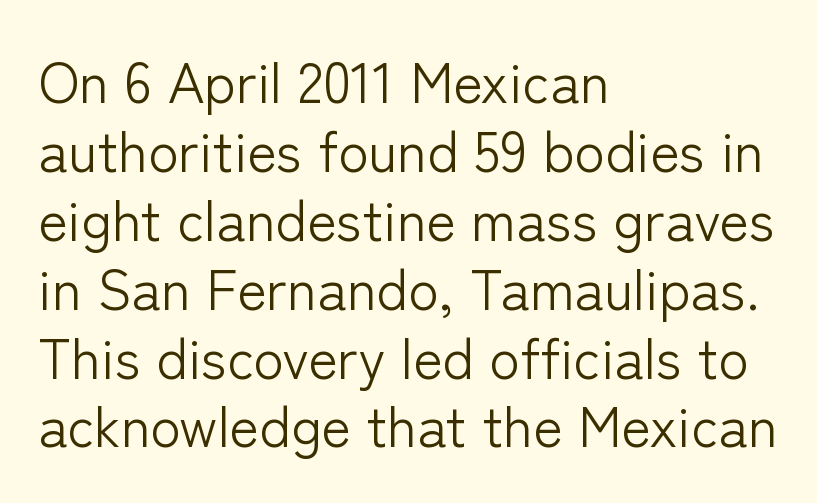
Q: Is the text bold? A: No.
Q: Is the text italic (slanted)? A: No, it is upright.
Q: Is the typeface a serif or a sans-serif typeface? A: Sans-serif.
Q: Is the text underlined? A: No.
Q: How is the paragraph aligned? A: Left-aligned.
Q: Is the spacing between letters normal or unusually wide? A: Normal.
Q: Width (condensed, normal, or wide)? A: Normal.
Q: Stroke contrast? A: Low.
Q: x-height? A: Medium.
Q: Monospaced? A: No.
